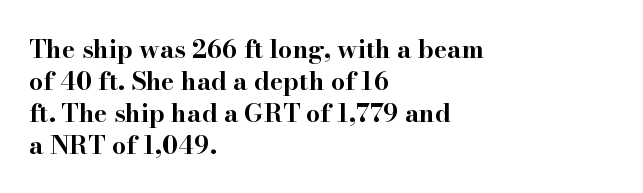
{"italic": "no", "bold": "yes", "underline": "no", "align": "left", "line_spacing": "normal", "line_spacing_ratio": 1.28, "letter_spacing": "normal", "letter_spacing_em": 0.0, "glyph_px": 25}
